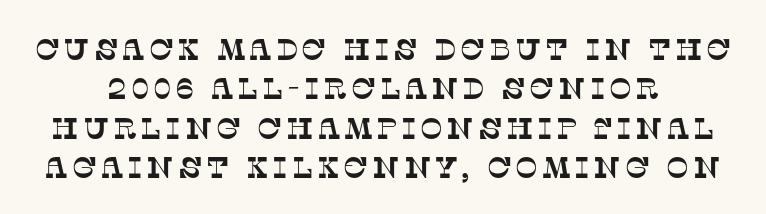
The rendering uses natural spacing where letterforms have individual widths. The designer left line spacing at the default. Descender tails drop into unmarked territory. These lines are composed in type with serifs.
